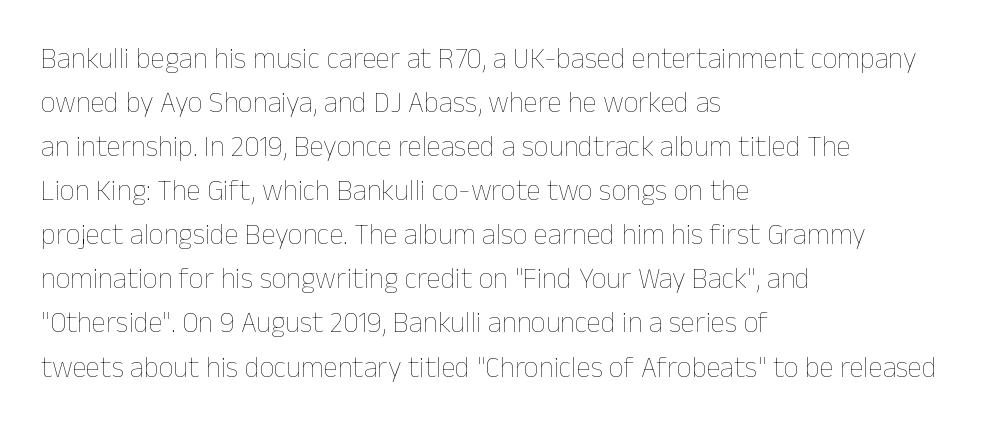
The rendering uses a moderate line-height, typical for paragraphs. In terms of letterspacing, this is plain default setting. Nothing heavy about these letters — not bold at all. Casual observation: everything's shoved over to the left. The specimen omits any rule beneath the text block's lines. The axis of the letterforms is exactly vertical.
